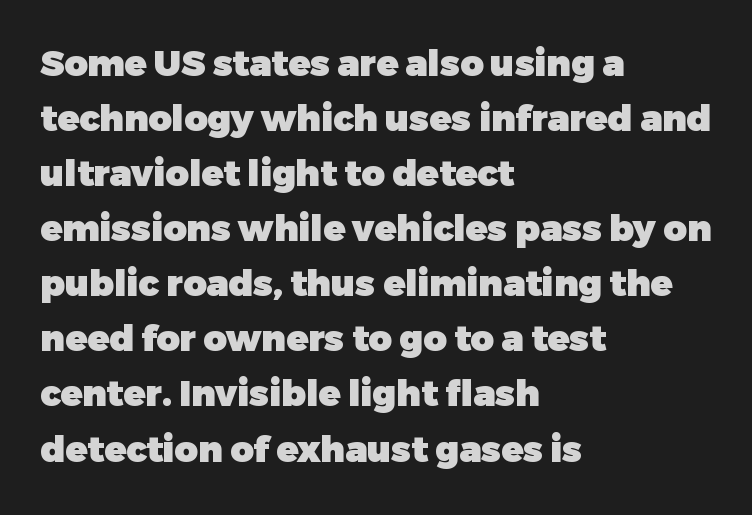
{"serif": "no", "italic": "no", "bold": "yes", "weight": "heavy", "width": "normal", "stroke_contrast": "low", "x_height": "medium", "monospaced": "no", "underline": "no", "align": "left", "line_spacing": "normal", "line_spacing_ratio": 1.53, "letter_spacing": "normal", "letter_spacing_em": 0.0, "glyph_px": 36}
